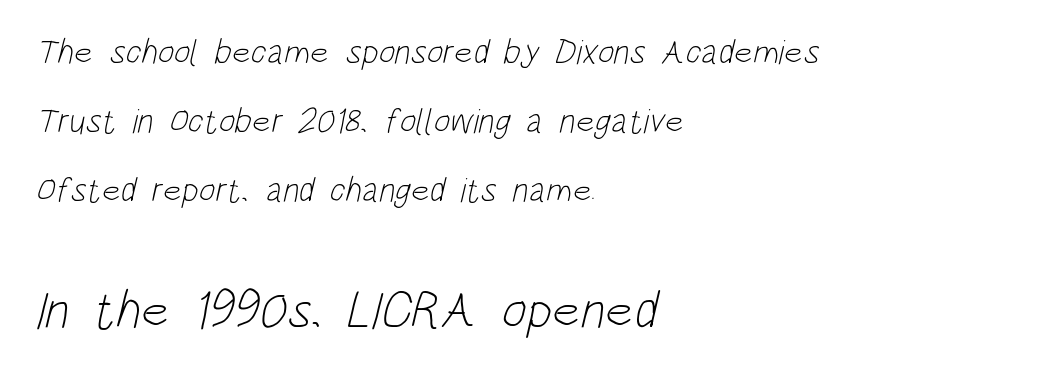
Q: Is the text bold? A: No.
Q: Is the typeface a serif or a sans-serif typeface? A: Sans-serif.
Q: Is the text underlined? A: No.
Q: How is the paragraph aligned? A: Left-aligned.
Q: Is the spacing between letters normal or unusually wide? A: Normal.
Q: Is the spacing between lines tight, normal or loose? A: Loose.
Q: Which block of text is set in a larger size, the first (top) or the second (bottom)? A: The second (bottom) one.
Q: Width (condensed, normal, or wide)? A: Condensed.
Q: Stroke contrast? A: Low.
Q: x-height? A: Large.
Q: Monospaced? A: No.
